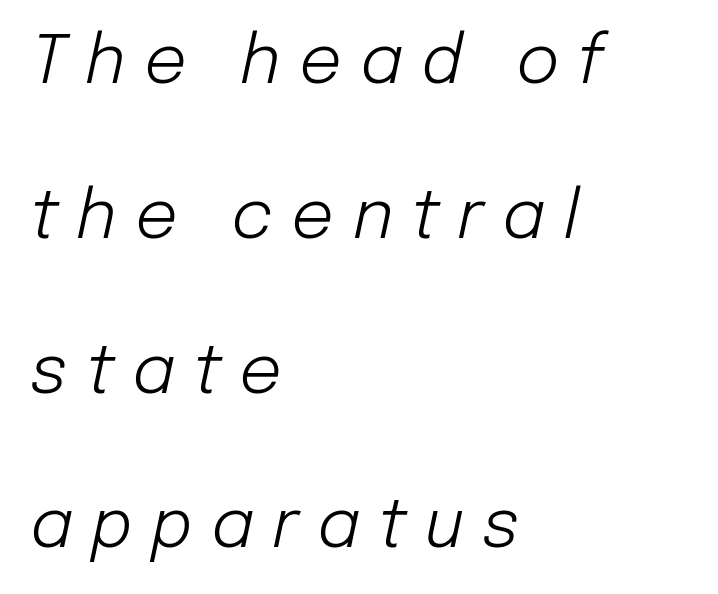
Q: Is the text bold? A: No.
Q: Is the text italic (slanted)? A: Yes, it leans right by about 12 degrees.
Q: Is the text underlined? A: No.
Q: How is the paragraph aligned? A: Left-aligned.
Q: Is the spacing between letters normal or unusually wide? A: Unusually wide.
Q: Is the spacing between lines tight, normal or loose? A: Loose.
Q: Width (condensed, normal, or wide)? A: Normal.
Q: Stroke contrast? A: Low.
Q: x-height? A: Medium.
Q: Monospaced? A: No.
